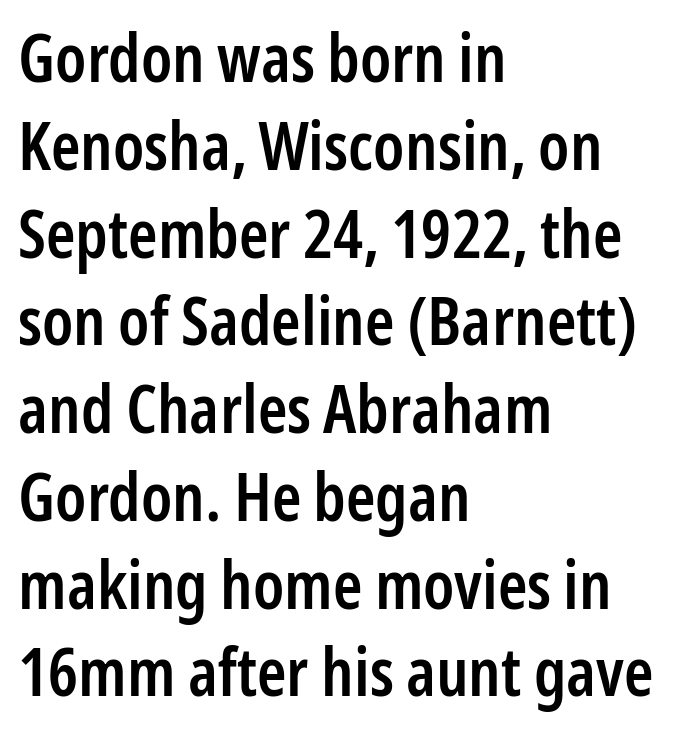
{"serif": "no", "italic": "no", "bold": "semi", "weight": "semibold", "width": "condensed", "stroke_contrast": "low", "x_height": "medium", "monospaced": "no", "underline": "no", "align": "left", "line_spacing": "normal", "line_spacing_ratio": 1.31, "letter_spacing": "normal", "letter_spacing_em": 0.0, "glyph_px": 67}
